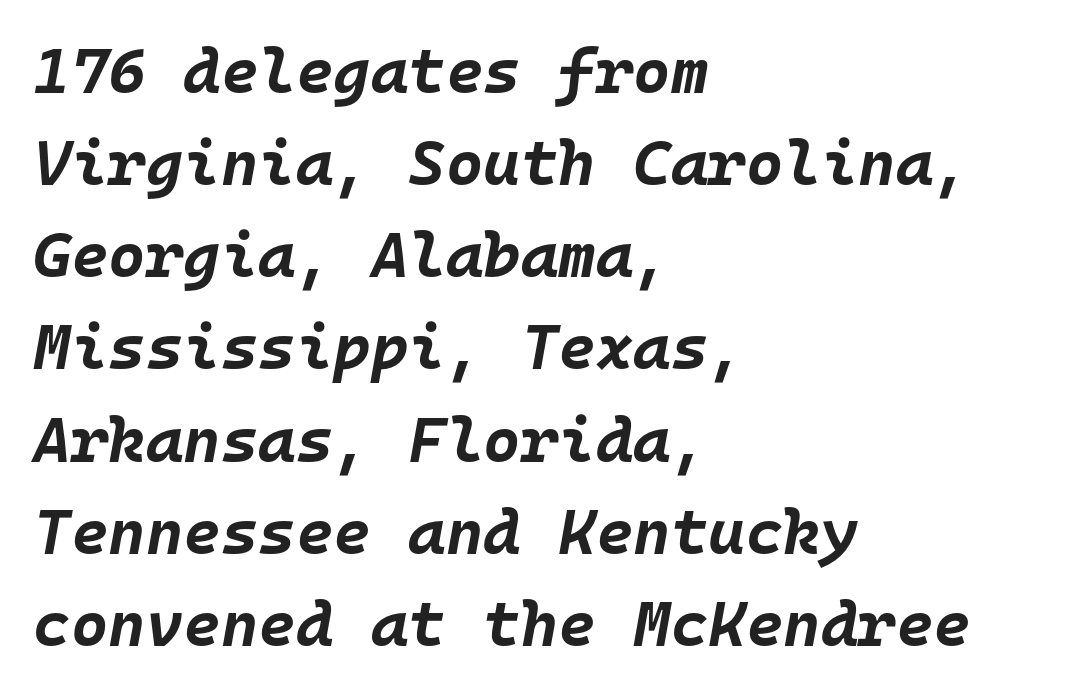
Q: Is the text bold? A: Yes.
Q: Is the text italic (slanted)? A: Yes, it leans right by about 10 degrees.
Q: Is the text underlined? A: No.
Q: How is the paragraph aligned? A: Left-aligned.
Q: Is the spacing between letters normal or unusually wide? A: Normal.
Q: Is the spacing between lines tight, normal or loose? A: Normal.
Q: Width (condensed, normal, or wide)? A: Normal.
Q: Stroke contrast? A: Low.
Q: x-height? A: Large.
Q: Monospaced? A: Yes.
